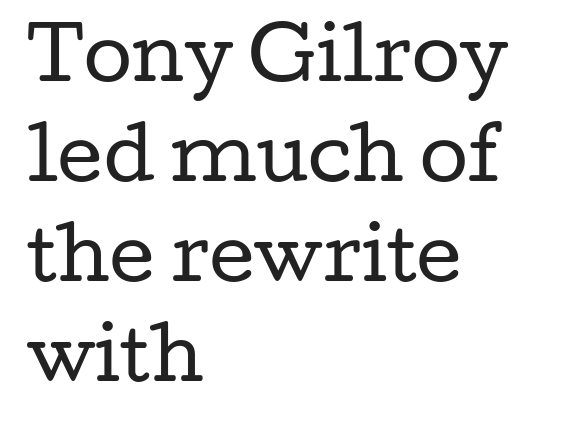
Do the characters align in a grid? No, the font is proportional. In CSS terms this would be text-align: left. This sample uses an upright cut, with every glyph sitting square on the baseline. In terms of letterform style, serifs are clearly present.
